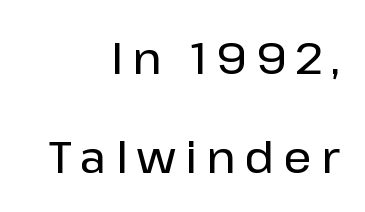
Is there any slant? The stems are plumb. Teacher's note: observe the even right margin — that is flush-right alignment. Beneath every word, the page is bare. Vertical spacing — loose. Here the glyphs are tracked loosely, breaking word shapes into spaced letters.
